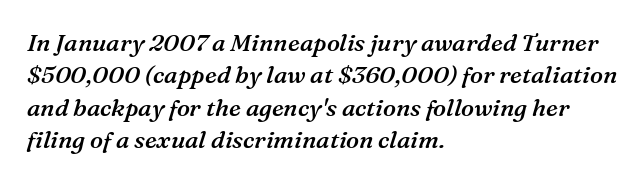
The image shows 24 px text type, italic (leaning right); set left-aligned, normal line spacing (1.35x), normal letter spacing, not underlined.
